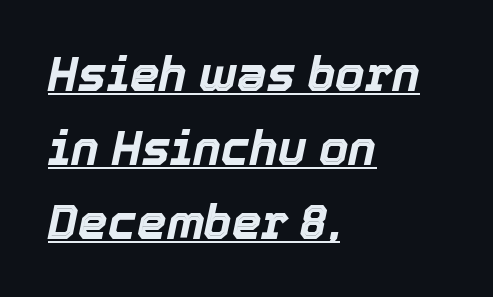
{"italic": "yes", "lean": "right", "slant_degrees": 12, "bold": "yes", "weight": "bold", "width": "normal", "x_height": "medium", "monospaced": "no", "underline": "yes", "align": "left", "line_spacing": "normal", "line_spacing_ratio": 1.57, "letter_spacing": "normal", "letter_spacing_em": 0.0, "glyph_px": 47}
